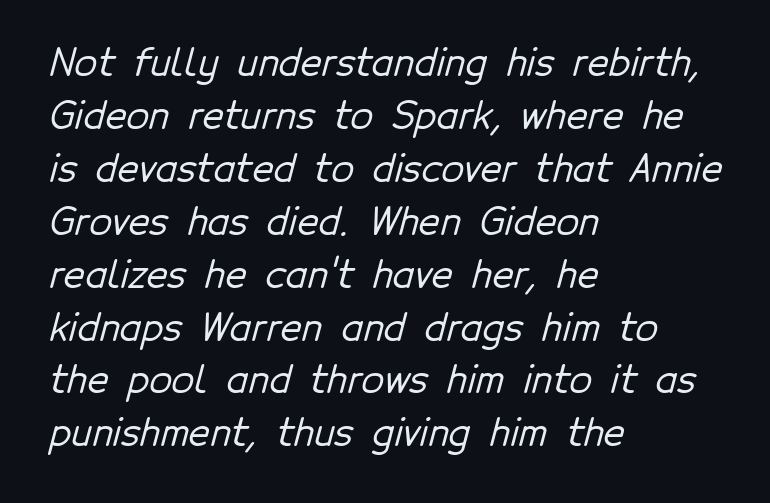
{"serif": "no", "width": "normal", "stroke_contrast": "low", "x_height": "medium", "monospaced": "no", "underline": "no", "align": "left", "line_spacing": "normal", "line_spacing_ratio": 1.43, "letter_spacing": "normal", "letter_spacing_em": 0.0, "glyph_px": 37}
